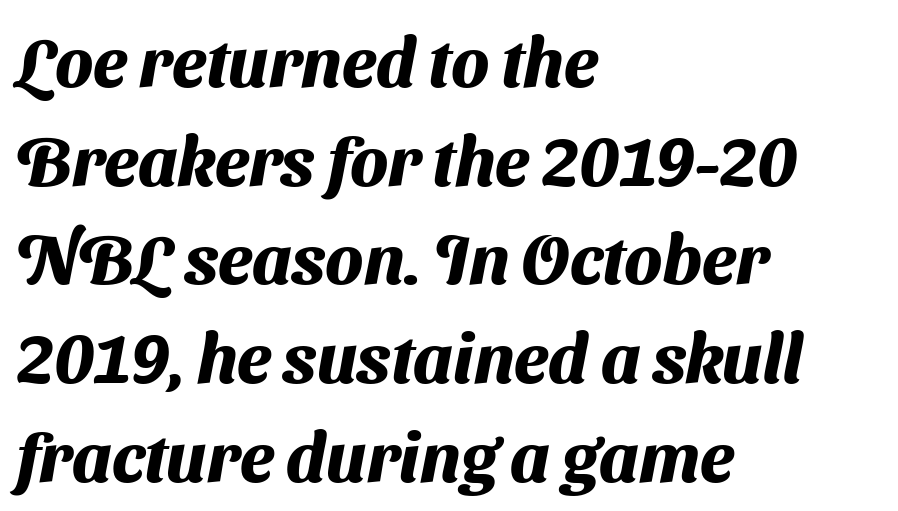
Q: Is the text bold? A: Yes.
Q: Is the typeface a serif or a sans-serif typeface? A: Sans-serif.
Q: Is the text underlined? A: No.
Q: How is the paragraph aligned? A: Left-aligned.
Q: Is the spacing between letters normal or unusually wide? A: Normal.
Q: Is the spacing between lines tight, normal or loose? A: Normal.
Q: Width (condensed, normal, or wide)? A: Normal.
Q: Stroke contrast? A: Medium.
Q: x-height? A: Medium.
Q: Monospaced? A: No.
